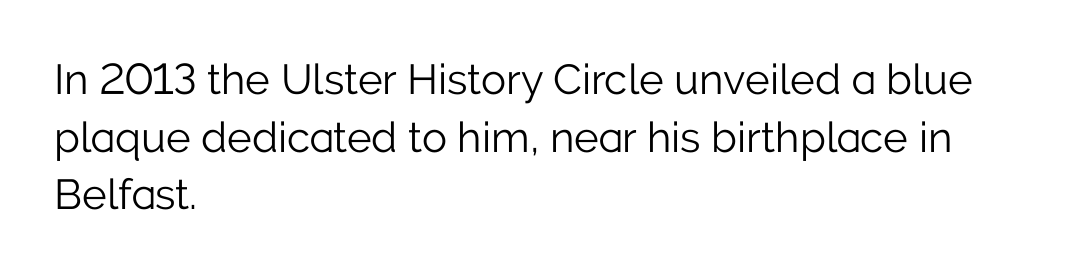
There is no visible air inserted between adjacent glyphs. A normal amount of white space separates one row of letters from the next. Descenders hang freely into open space. The face used here is proportionally spaced, like ordinary book or web type.
